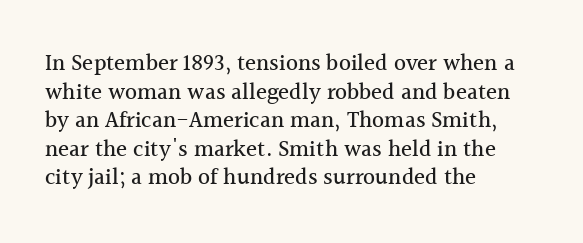
The image shows 23 px text type, upright; set left-aligned, line spacing 1.24x, normal letter spacing, not underlined.
